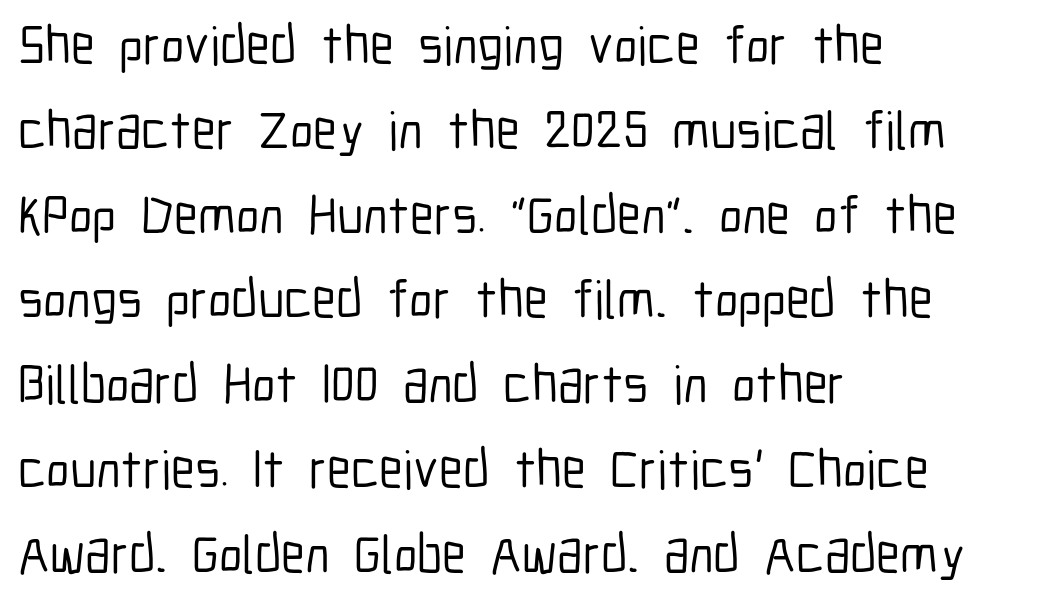
Q: Is the text italic (slanted)? A: No, it is upright.
Q: Is the typeface a serif or a sans-serif typeface? A: Sans-serif.
Q: Is the text underlined? A: No.
Q: How is the paragraph aligned? A: Left-aligned.
Q: Is the spacing between letters normal or unusually wide? A: Normal.
Q: Is the spacing between lines tight, normal or loose? A: Normal.
Q: Width (condensed, normal, or wide)? A: Condensed.
Q: Stroke contrast? A: Low.
Q: x-height? A: Medium.
Q: Monospaced? A: No.
